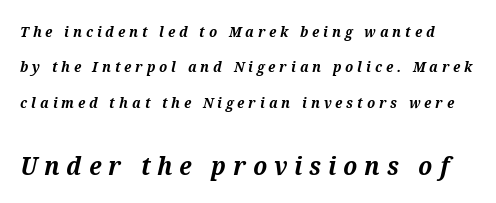
{"italic": "yes", "lean": "right", "slant_degrees": 12, "bold": "yes", "underline": "no", "line_spacing": "loose", "line_spacing_ratio": 2.36, "letter_spacing": "wide", "letter_spacing_em": 0.27, "larger_block": "second", "size_ratio": 1.73, "glyph_px": 26}
